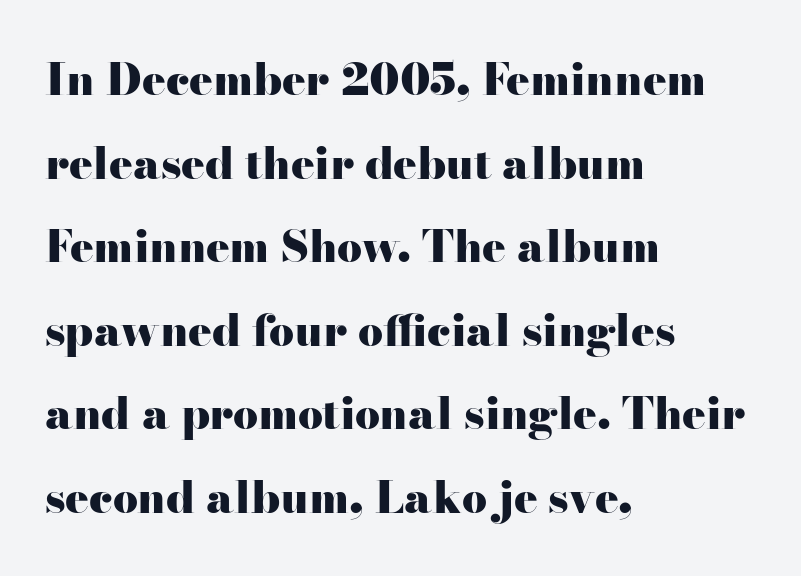
Q: Is the text bold? A: Yes.
Q: Is the text italic (slanted)? A: No, it is upright.
Q: Is the typeface a serif or a sans-serif typeface? A: Serif.
Q: Is the text underlined? A: No.
Q: How is the paragraph aligned? A: Left-aligned.
Q: Is the spacing between letters normal or unusually wide? A: Normal.
Q: Is the spacing between lines tight, normal or loose? A: Loose.
Q: Width (condensed, normal, or wide)? A: Wide.
Q: Stroke contrast? A: High.
Q: x-height? A: Small.
Q: Monospaced? A: No.
